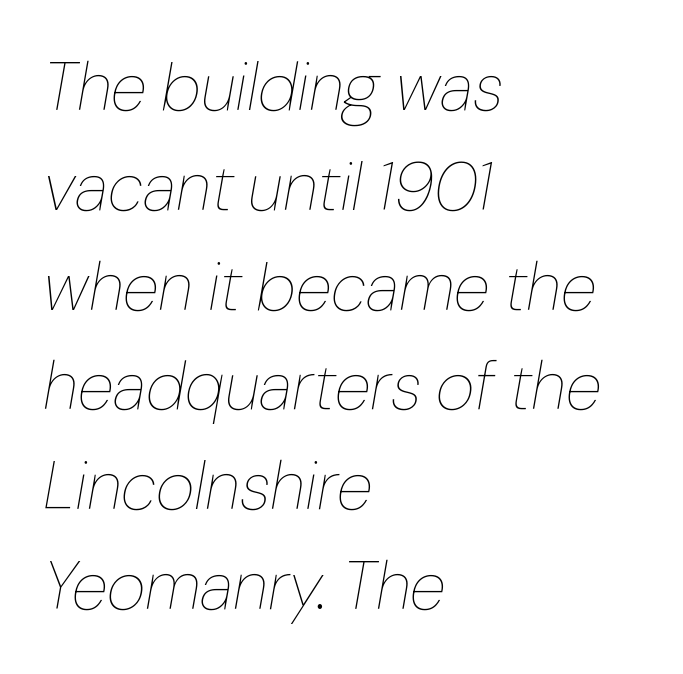
The image shows 67 px thin type, italic (leaning right); set left-aligned, normal line spacing (1.49x), normal letter spacing, not underlined; low stroke contrast and a medium x-height.
